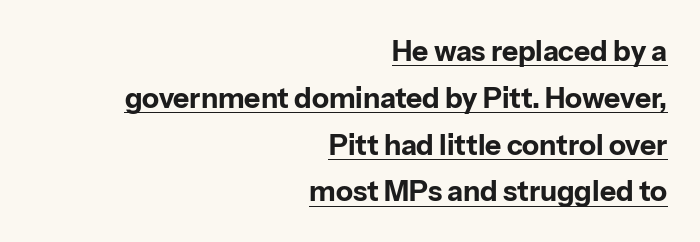
Q: Is the text bold? A: Yes.
Q: Is the text italic (slanted)? A: No, it is upright.
Q: Is the typeface a serif or a sans-serif typeface? A: Sans-serif.
Q: Is the text underlined? A: Yes.
Q: How is the paragraph aligned? A: Right-aligned.
Q: Is the spacing between letters normal or unusually wide? A: Normal.
Q: Is the spacing between lines tight, normal or loose? A: Normal.
Q: Width (condensed, normal, or wide)? A: Normal.
Q: Stroke contrast? A: Low.
Q: x-height? A: Medium.
Q: Monospaced? A: No.
